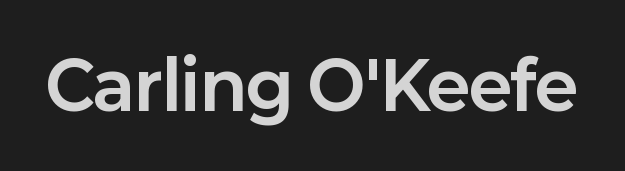
Q: Is the text bold? A: Yes.
Q: Is the text italic (slanted)? A: No, it is upright.
Q: Is the typeface a serif or a sans-serif typeface? A: Sans-serif.
Q: Is the text underlined? A: No.
Q: Is the spacing between letters normal or unusually wide? A: Normal.
Q: Width (condensed, normal, or wide)? A: Normal.
Q: Stroke contrast? A: Low.
Q: x-height? A: Medium.
Q: Monospaced? A: No.
